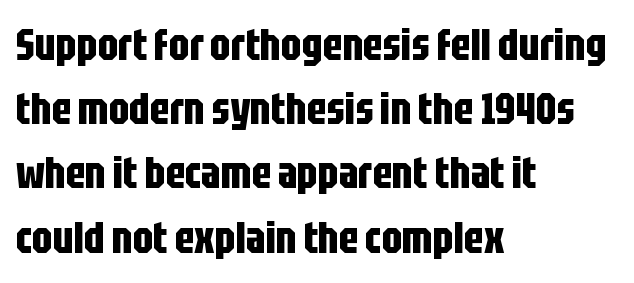
Q: Is the text bold? A: Yes.
Q: Is the text italic (slanted)? A: No, it is upright.
Q: Is the typeface a serif or a sans-serif typeface? A: Sans-serif.
Q: Is the text underlined? A: No.
Q: How is the paragraph aligned? A: Left-aligned.
Q: Is the spacing between letters normal or unusually wide? A: Normal.
Q: Is the spacing between lines tight, normal or loose? A: Normal.
Q: Width (condensed, normal, or wide)? A: Condensed.
Q: Stroke contrast? A: Low.
Q: x-height? A: Large.
Q: Monospaced? A: No.
